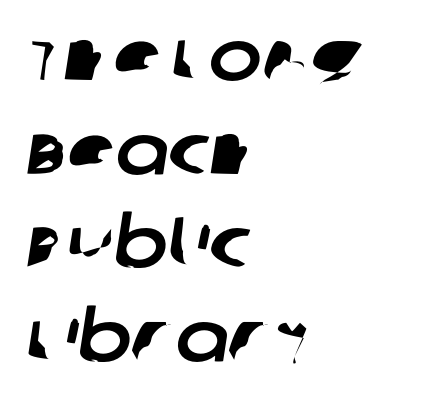
Q: Is the typeface a serif or a sans-serif typeface? A: Sans-serif.
Q: Is the text underlined? A: No.
Q: How is the paragraph aligned? A: Left-aligned.
Q: Is the spacing between letters normal or unusually wide? A: Normal.
Q: Is the spacing between lines tight, normal or loose? A: Normal.
Q: Width (condensed, normal, or wide)? A: Normal.
Q: Stroke contrast? A: Low.
Q: x-height? A: Large.
Q: Monospaced? A: No.
